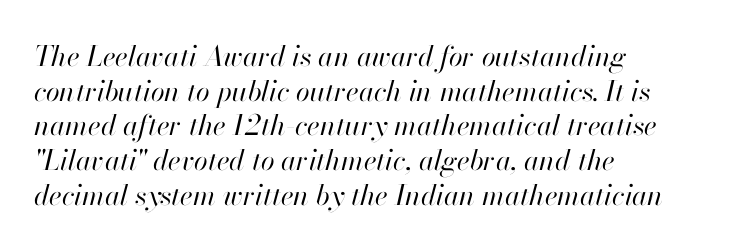
{"italic": "yes", "lean": "right", "slant_degrees": 13, "bold": "no", "weight": "regular", "width": "normal", "stroke_contrast": "high", "x_height": "small", "monospaced": "no", "underline": "no", "align": "left", "line_spacing_ratio": 1.24, "letter_spacing": "normal", "letter_spacing_em": 0.0, "glyph_px": 28}
